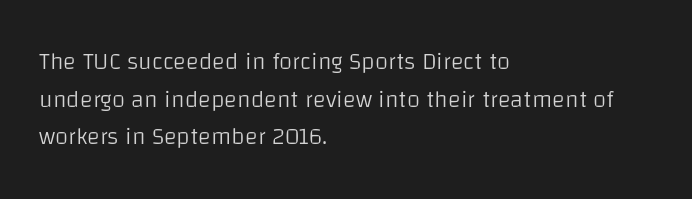
The image shows 24 px text type, upright; set left-aligned, normal line spacing (1.57x), normal letter spacing, not underlined.
